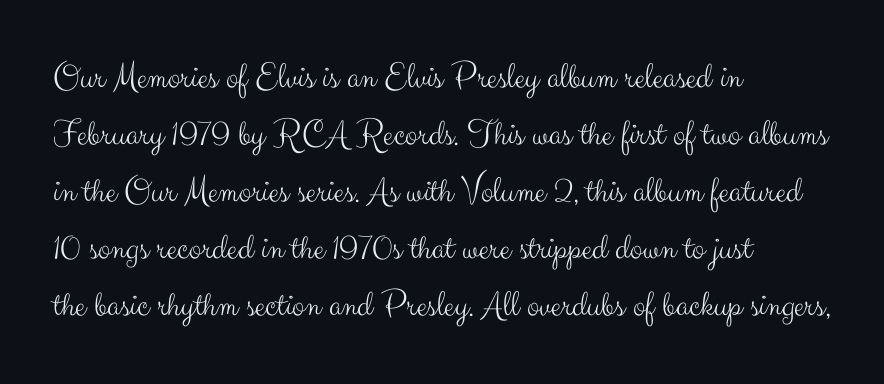
The image shows 37 px light sans-serif type; set left-aligned, normal line spacing (1.54x), normal letter spacing, not underlined; medium stroke contrast and a small x-height.
